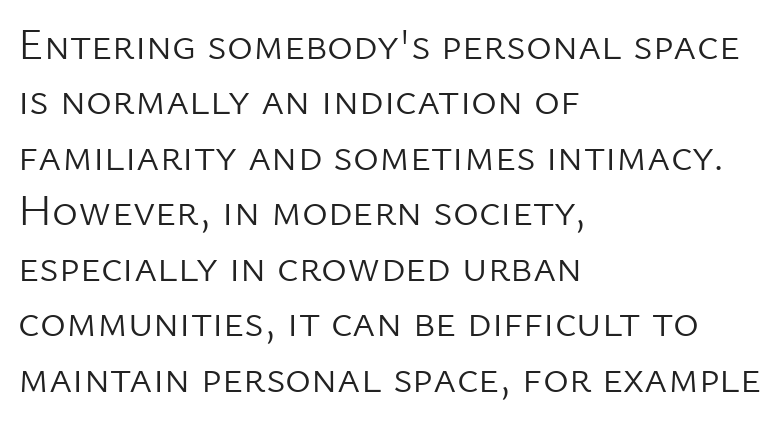
The image shows 44 px light sans-serif type, upright; set left-aligned, normal line spacing (1.26x), normal letter spacing, not underlined; low stroke contrast and a medium x-height.
